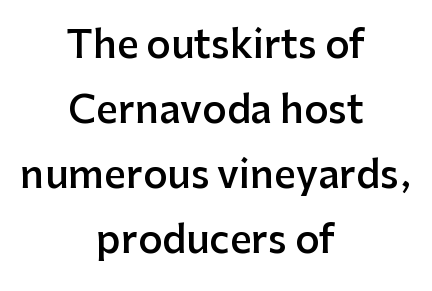
Q: Is the text bold? A: Semi-bold.
Q: Is the text italic (slanted)? A: No, it is upright.
Q: Is the typeface a serif or a sans-serif typeface? A: Sans-serif.
Q: Is the text underlined? A: No.
Q: How is the paragraph aligned? A: Centered.
Q: Is the spacing between letters normal or unusually wide? A: Normal.
Q: Width (condensed, normal, or wide)? A: Normal.
Q: Stroke contrast? A: Low.
Q: x-height? A: Medium.
Q: Monospaced? A: No.
